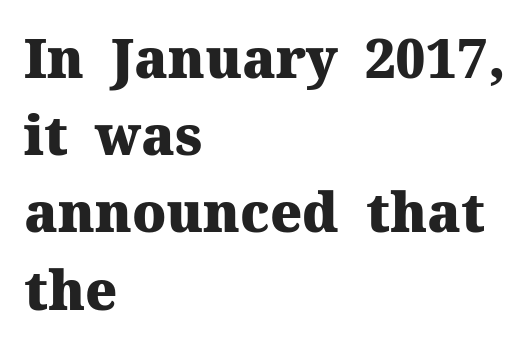
The image shows 54 px heavy serif type, upright; set left-aligned, normal line spacing (1.43x), normal letter spacing, not underlined; medium stroke contrast and a medium x-height.
